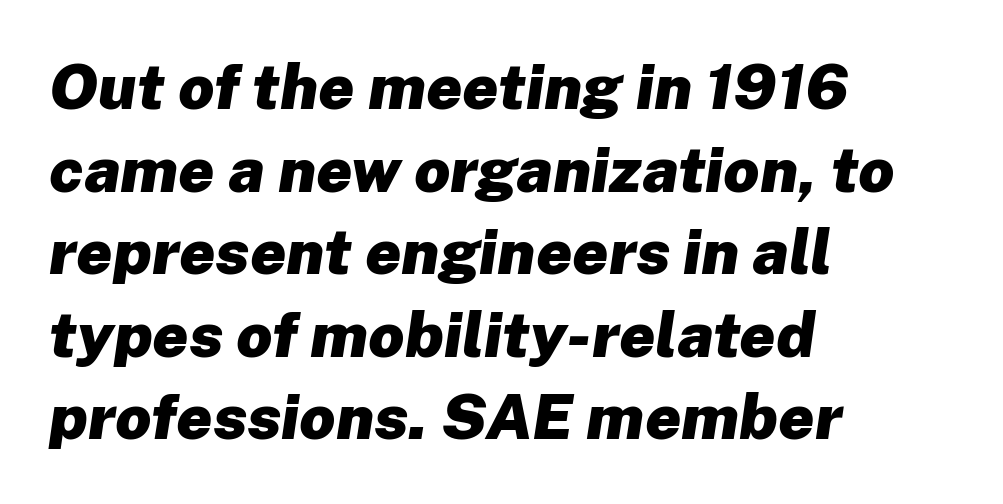
Q: Is the text bold? A: Yes.
Q: Is the text italic (slanted)? A: Yes, it leans right by about 8 degrees.
Q: Is the text underlined? A: No.
Q: How is the paragraph aligned? A: Left-aligned.
Q: Is the spacing between letters normal or unusually wide? A: Normal.
Q: Is the spacing between lines tight, normal or loose? A: Normal.
Q: Width (condensed, normal, or wide)? A: Normal.
Q: Stroke contrast? A: Low.
Q: x-height? A: Medium.
Q: Monospaced? A: No.
